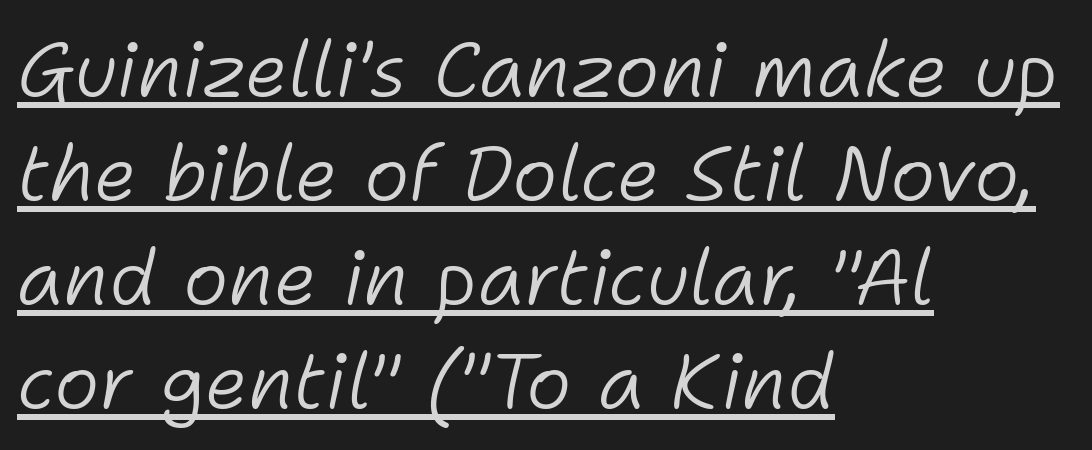
Q: Is the text bold? A: No.
Q: Is the text italic (slanted)? A: Yes, it leans right by about 11 degrees.
Q: Is the text underlined? A: Yes.
Q: How is the paragraph aligned? A: Left-aligned.
Q: Is the spacing between letters normal or unusually wide? A: Normal.
Q: Is the spacing between lines tight, normal or loose? A: Normal.
Q: Width (condensed, normal, or wide)? A: Normal.
Q: Stroke contrast? A: Low.
Q: x-height? A: Medium.
Q: Monospaced? A: No.
